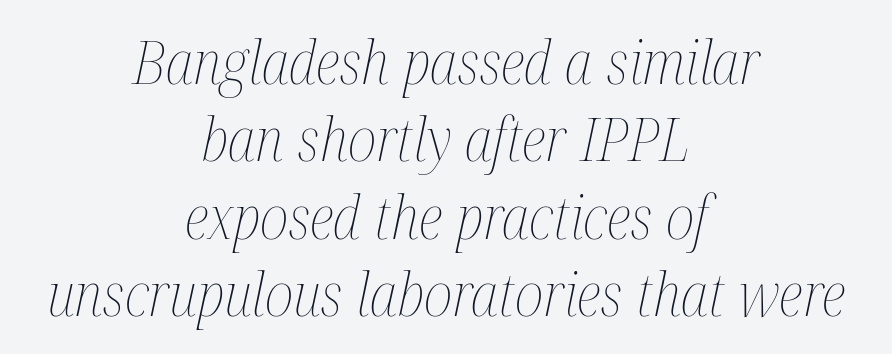
{"italic": "yes", "lean": "right", "slant_degrees": 12, "bold": "no", "weight": "thin", "width": "condensed", "stroke_contrast": "medium", "x_height": "medium", "monospaced": "no", "underline": "no", "align": "center", "line_spacing": "normal", "line_spacing_ratio": 1.29, "letter_spacing": "normal", "letter_spacing_em": 0.0, "glyph_px": 60}
